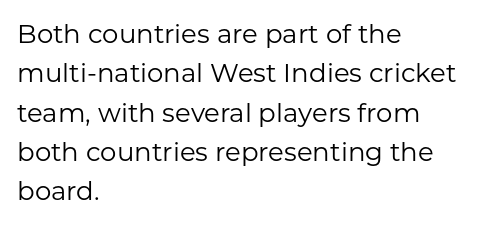
{"italic": "no", "bold": "no", "underline": "no", "align": "left", "line_spacing": "normal", "line_spacing_ratio": 1.51, "letter_spacing": "normal", "letter_spacing_em": 0.0, "glyph_px": 26}
